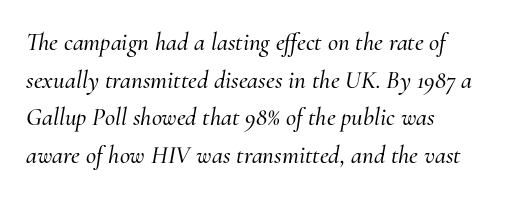
Q: Is the text italic (slanted)? A: Yes, it leans right by about 10 degrees.
Q: Is the text underlined? A: No.
Q: How is the paragraph aligned? A: Left-aligned.
Q: Is the spacing between letters normal or unusually wide? A: Normal.
Q: Is the spacing between lines tight, normal or loose? A: Normal.
